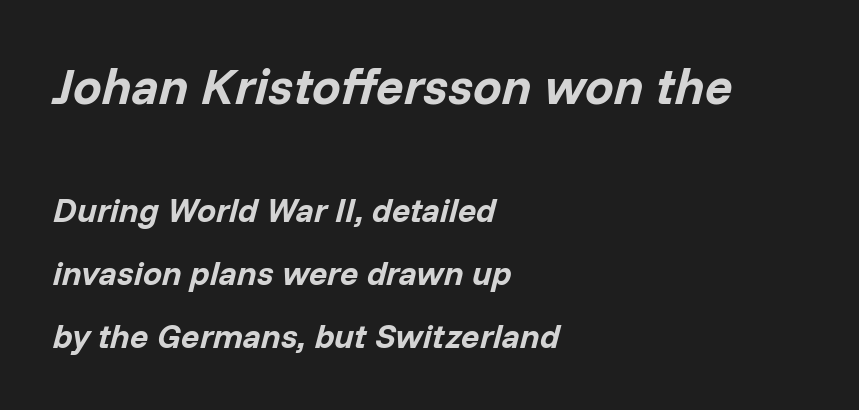
{"italic": "yes", "lean": "right", "slant_degrees": 14, "bold": "yes", "weight": "bold", "width": "normal", "stroke_contrast": "low", "x_height": "medium", "monospaced": "no", "underline": "no", "align": "left", "line_spacing_ratio": 1.85, "letter_spacing": "normal", "letter_spacing_em": 0.0, "larger_block": "first", "size_ratio": 1.5, "glyph_px": 51}
